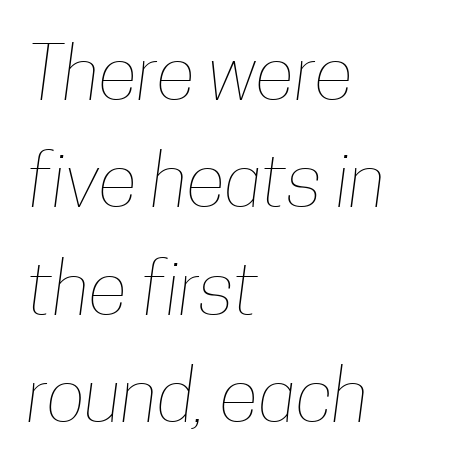
The image shows 73 px thin, condensed type; set left-aligned, normal line spacing (1.47x), normal letter spacing, not underlined; low stroke contrast and a medium x-height.
